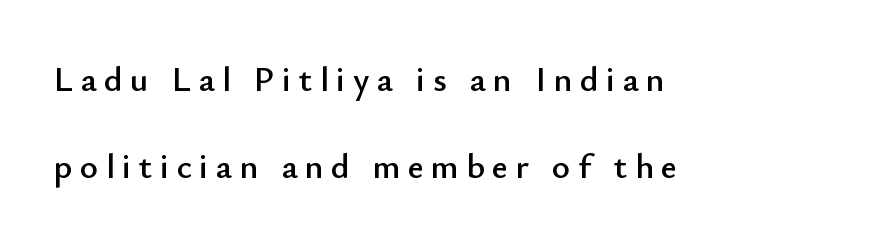
The image shows 35 px sans-serif type, upright; set left-aligned, loose line spacing (2.5x), unusually wide letter spacing (+0.21 em), not underlined; low stroke contrast and a small x-height.
